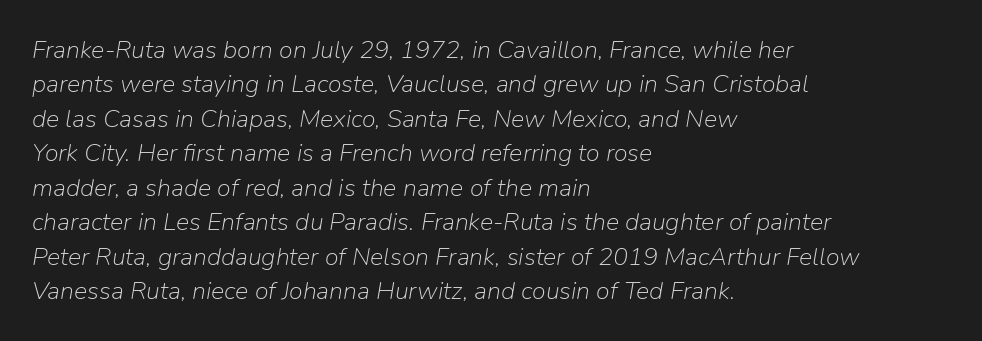
{"italic": "yes", "lean": "right", "slant_degrees": 9, "bold": "no", "underline": "no", "align": "left", "line_spacing": "normal", "line_spacing_ratio": 1.38, "letter_spacing": "normal", "letter_spacing_em": 0.0, "glyph_px": 25}
